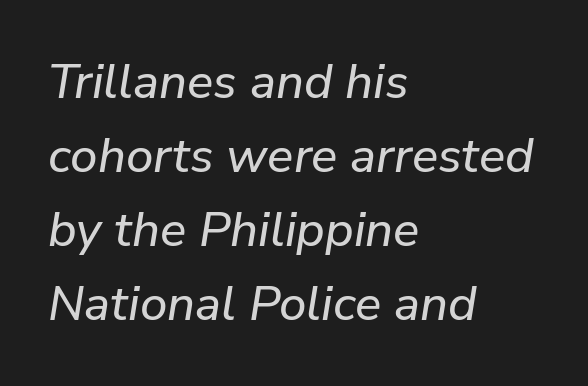
Horizontal bands of white between lines are of average thickness. Italic: yes, the glyphs are oblique. These lines stack with their left ends in a neat column. Think of a printed novel: that variable character pitch is what you see here.
